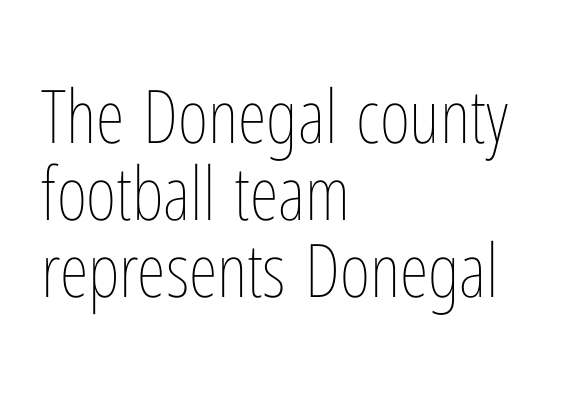
Q: Is the text bold? A: No.
Q: Is the text italic (slanted)? A: No, it is upright.
Q: Is the text underlined? A: No.
Q: How is the paragraph aligned? A: Left-aligned.
Q: Is the spacing between letters normal or unusually wide? A: Normal.
Q: Is the spacing between lines tight, normal or loose? A: Tight.
Q: Width (condensed, normal, or wide)? A: Condensed.
Q: Stroke contrast? A: Low.
Q: x-height? A: Medium.
Q: Monospaced? A: No.
